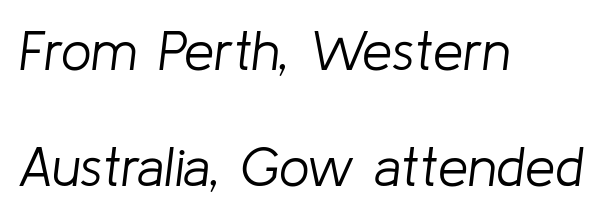
{"italic": "yes", "lean": "right", "slant_degrees": 8, "bold": "no", "weight": "light", "width": "normal", "stroke_contrast": "low", "x_height": "medium", "monospaced": "no", "underline": "no", "align": "left", "line_spacing": "loose", "line_spacing_ratio": 2.14, "letter_spacing": "normal", "letter_spacing_em": 0.0, "glyph_px": 54}
